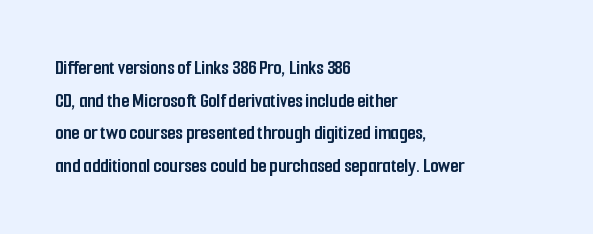
{"italic": "no", "bold": "yes", "underline": "no", "align": "left", "line_spacing": "normal", "line_spacing_ratio": 1.55, "letter_spacing": "normal", "letter_spacing_em": 0.0, "glyph_px": 21}
